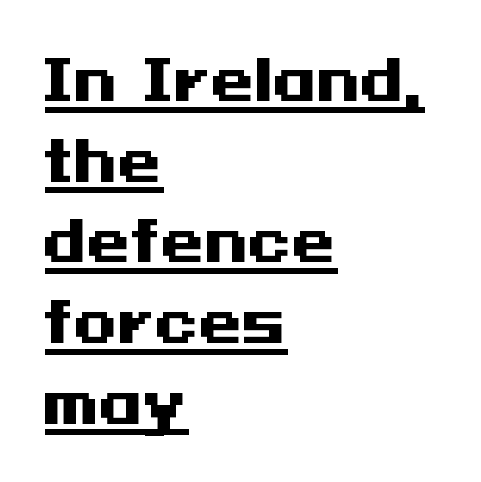
{"serif": "no", "italic": "no", "bold": "yes", "weight": "heavy", "width": "wide", "stroke_contrast": "medium", "x_height": "medium", "underline": "yes", "align": "left", "line_spacing": "normal", "line_spacing_ratio": 1.44, "letter_spacing": "normal", "letter_spacing_em": 0.0, "glyph_px": 56}
